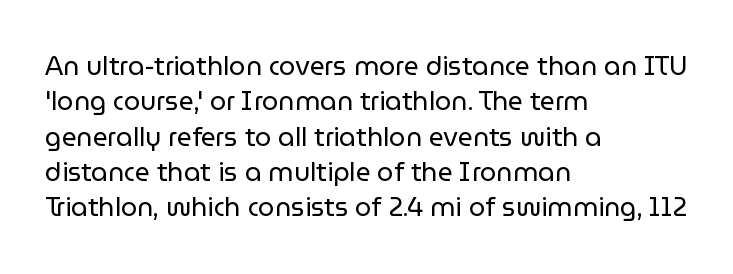
The image shows 26 px text type, upright; set left-aligned, normal line spacing (1.36x), normal letter spacing, not underlined.
